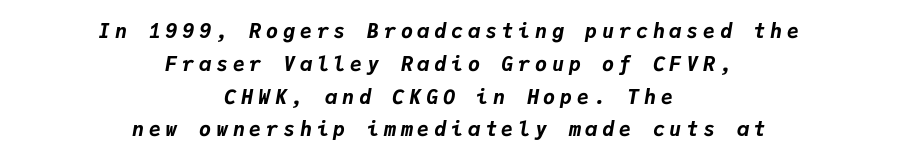
Q: Is the text bold? A: Yes.
Q: Is the text italic (slanted)? A: Yes, it leans right by about 9 degrees.
Q: Is the text underlined? A: No.
Q: How is the paragraph aligned? A: Centered.
Q: Is the spacing between letters normal or unusually wide? A: Unusually wide.
Q: Is the spacing between lines tight, normal or loose? A: Normal.
